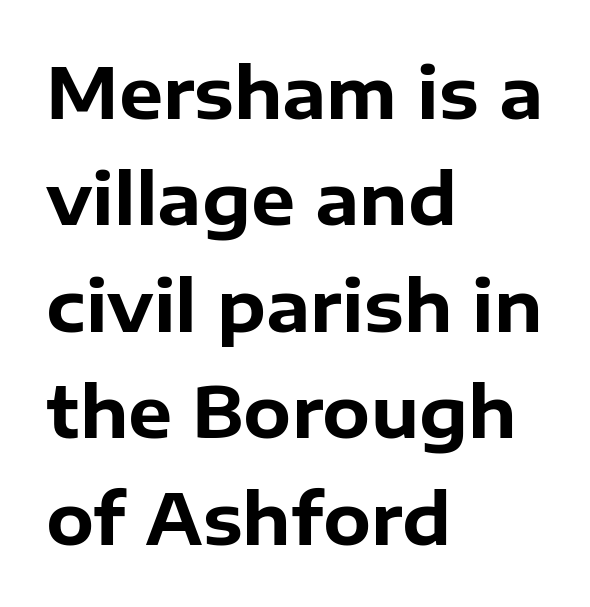
Q: Is the text bold? A: Yes.
Q: Is the text italic (slanted)? A: No, it is upright.
Q: Is the typeface a serif or a sans-serif typeface? A: Sans-serif.
Q: Is the text underlined? A: No.
Q: How is the paragraph aligned? A: Left-aligned.
Q: Is the spacing between letters normal or unusually wide? A: Normal.
Q: Is the spacing between lines tight, normal or loose? A: Normal.
Q: Width (condensed, normal, or wide)? A: Normal.
Q: Stroke contrast? A: Low.
Q: x-height? A: Medium.
Q: Monospaced? A: No.
